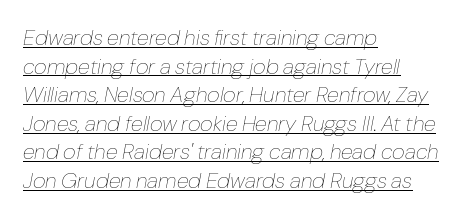
Q: Is the text bold? A: No.
Q: Is the text italic (slanted)? A: Yes, it leans right by about 10 degrees.
Q: Is the text underlined? A: Yes.
Q: How is the paragraph aligned? A: Left-aligned.
Q: Is the spacing between letters normal or unusually wide? A: Normal.
Q: Is the spacing between lines tight, normal or loose? A: Normal.
